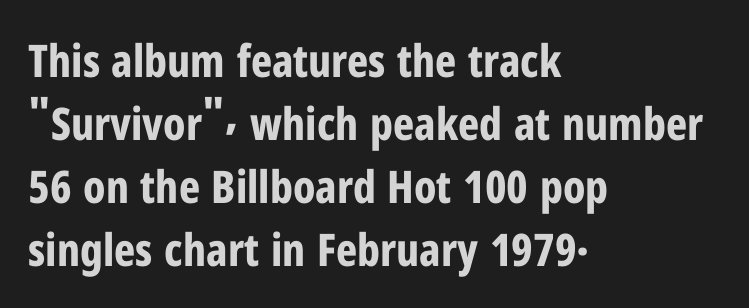
Q: Is the text bold? A: Yes.
Q: Is the text italic (slanted)? A: No, it is upright.
Q: Is the typeface a serif or a sans-serif typeface? A: Sans-serif.
Q: Is the text underlined? A: No.
Q: How is the paragraph aligned? A: Left-aligned.
Q: Is the spacing between letters normal or unusually wide? A: Normal.
Q: Is the spacing between lines tight, normal or loose? A: Normal.
Q: Width (condensed, normal, or wide)? A: Condensed.
Q: Stroke contrast? A: Low.
Q: x-height? A: Medium.
Q: Monospaced? A: No.
